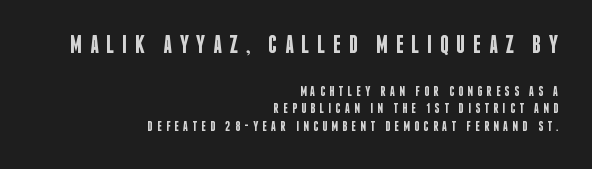
Look at the tracking — it's clearly loosened, letters drifting apart. The typesetter chose a ragged-left arrangement here. Of the two passages, the one on top uses the larger point size. Nobody drew a line under any word here. Compared with an ordinary text face, these strokes are moderately heavier — a semibold.
